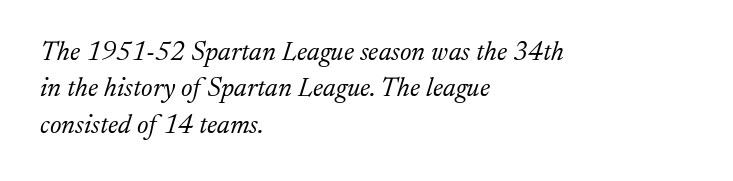
Q: Is the text bold? A: No.
Q: Is the text italic (slanted)? A: Yes, it leans right by about 17 degrees.
Q: Is the text underlined? A: No.
Q: How is the paragraph aligned? A: Left-aligned.
Q: Is the spacing between letters normal or unusually wide? A: Normal.
Q: Is the spacing between lines tight, normal or loose? A: Normal.
